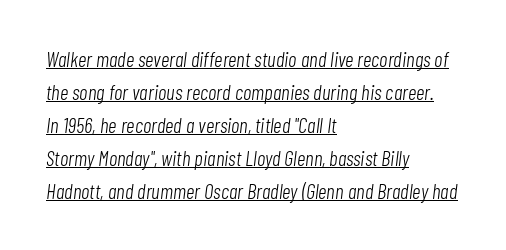
Q: Is the text bold? A: No.
Q: Is the text italic (slanted)? A: Yes, it leans right by about 7 degrees.
Q: Is the text underlined? A: Yes.
Q: How is the paragraph aligned? A: Left-aligned.
Q: Is the spacing between letters normal or unusually wide? A: Normal.
Q: Is the spacing between lines tight, normal or loose? A: Normal.
